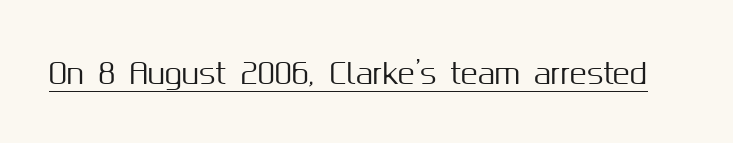
The image shows 28 px sans-serif type, upright; set normal letter spacing, underlined; medium stroke contrast and a medium x-height.
